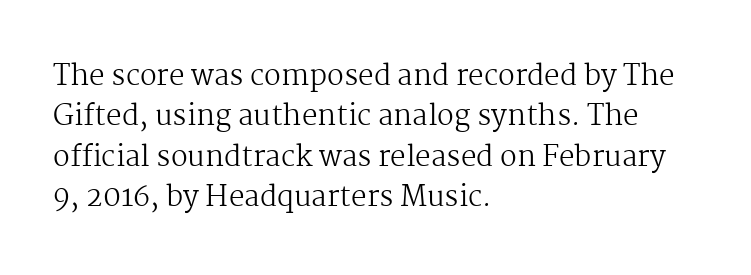
The image shows 28 px regular-weight serif type, upright; set left-aligned, normal line spacing (1.44x), normal letter spacing, not underlined; medium stroke contrast and a medium x-height.
